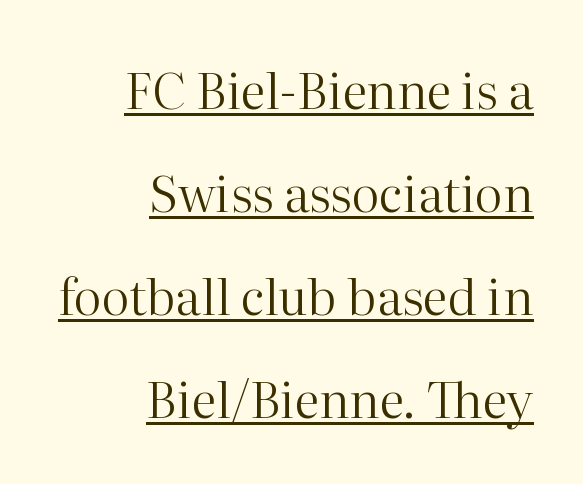
You can see a thin bar hugging the bottom of the glyphs. No chunkiness to these letters — they're not bold. If you measured baseline to baseline, you'd find a long distance. These lines are rendered in a variable-pitch font. Tracking value appears to be zero — textbook default spacing. Small tapered or slab feet sit at the stroke ends, so this counts as serif.
